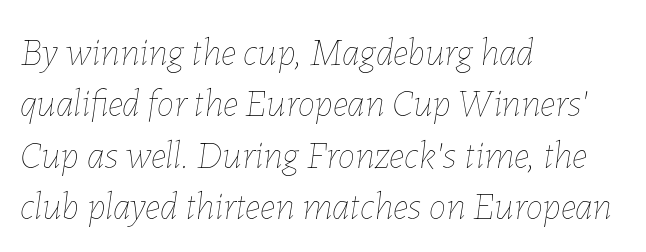
Q: Is the text bold? A: No.
Q: Is the text italic (slanted)? A: Yes, it leans right by about 7 degrees.
Q: Is the text underlined? A: No.
Q: How is the paragraph aligned? A: Left-aligned.
Q: Is the spacing between letters normal or unusually wide? A: Normal.
Q: Is the spacing between lines tight, normal or loose? A: Normal.
Q: Width (condensed, normal, or wide)? A: Normal.
Q: Stroke contrast? A: Low.
Q: x-height? A: Medium.
Q: Monospaced? A: No.
